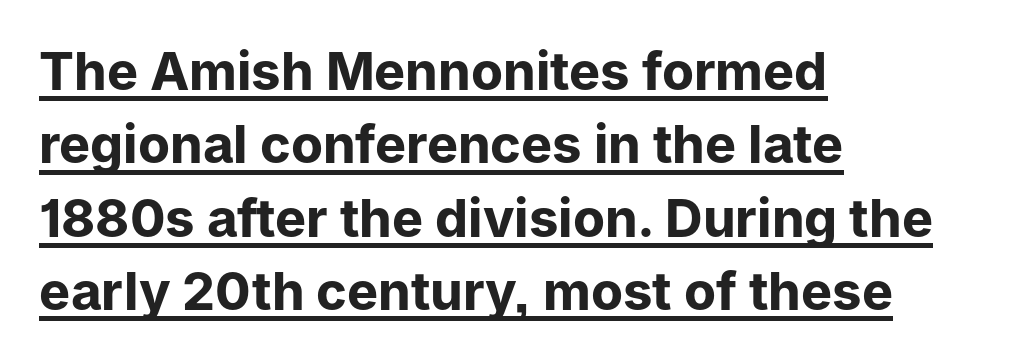
Q: Is the text bold? A: Yes.
Q: Is the text italic (slanted)? A: No, it is upright.
Q: Is the typeface a serif or a sans-serif typeface? A: Sans-serif.
Q: Is the text underlined? A: Yes.
Q: How is the paragraph aligned? A: Left-aligned.
Q: Is the spacing between letters normal or unusually wide? A: Normal.
Q: Is the spacing between lines tight, normal or loose? A: Normal.
Q: Width (condensed, normal, or wide)? A: Normal.
Q: Stroke contrast? A: Low.
Q: x-height? A: Medium.
Q: Monospaced? A: No.
